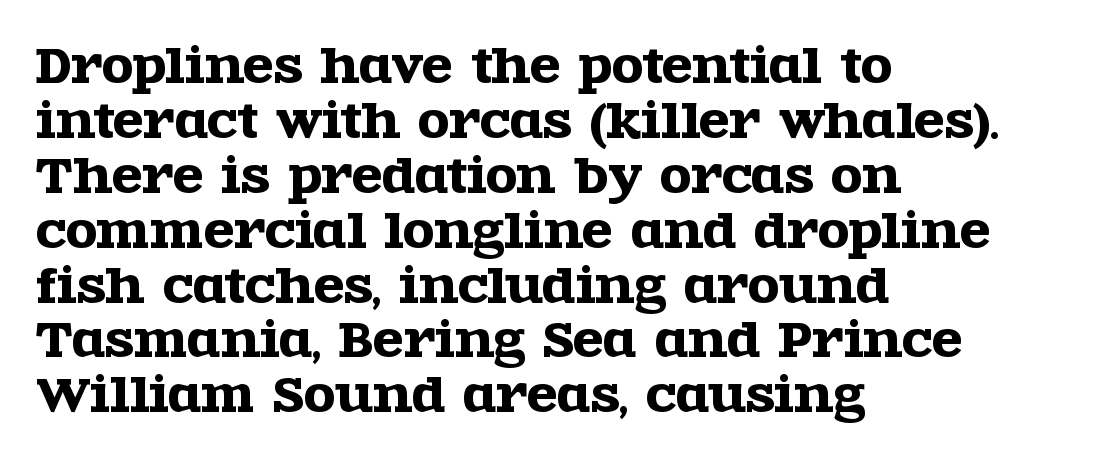
Q: Is the text italic (slanted)? A: No, it is upright.
Q: Is the typeface a serif or a sans-serif typeface? A: Serif.
Q: Is the text underlined? A: No.
Q: How is the paragraph aligned? A: Left-aligned.
Q: Is the spacing between letters normal or unusually wide? A: Normal.
Q: Width (condensed, normal, or wide)? A: Wide.
Q: x-height? A: Large.
Q: Monospaced? A: No.
